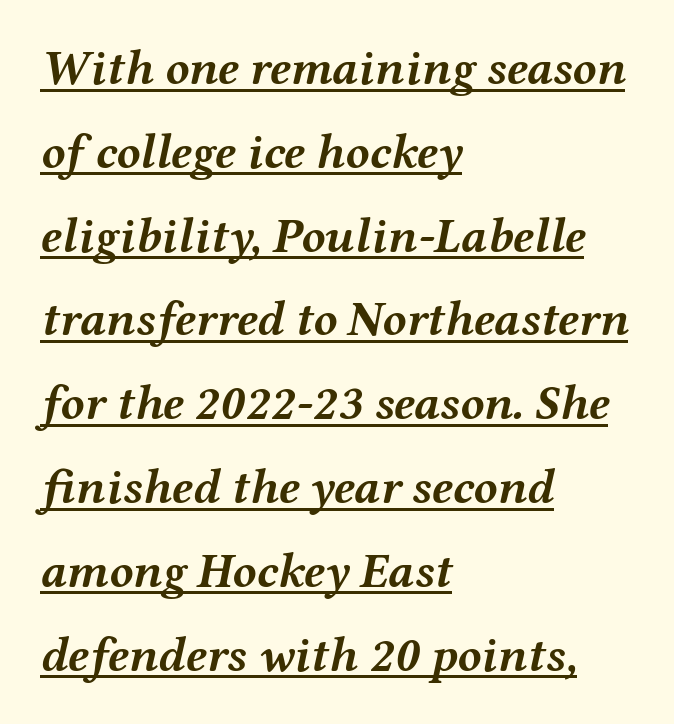
The specimen includes a rule beneath the text block's lines. The text carries the slant typical of an italic or oblique font. A dark, heavy texture on the line: the type is bold. Caption: standard tracking, unaltered.
